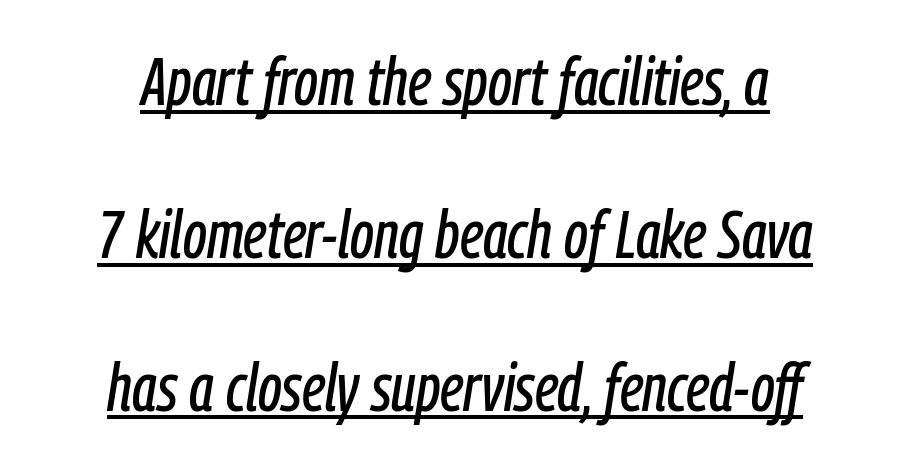
Somebody hit Ctrl+U on this one — the words are underlined. The face used here is proportionally spaced, like ordinary book or web type. A typesetter would mark this as italic. Caption: multi-line text, centered on the measure. Interline gaps are noticeably wide in this sample. What stands out about the letter spacing? Nothing — it is the standard amount.
